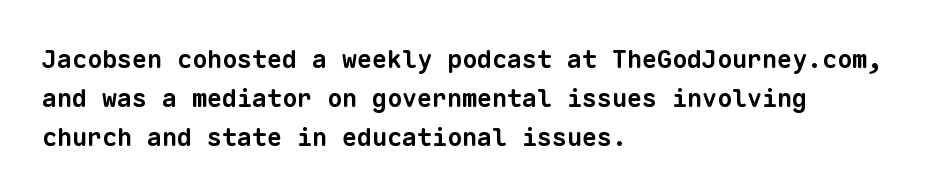
Q: Is the text bold? A: Yes.
Q: Is the text underlined? A: No.
Q: How is the paragraph aligned? A: Left-aligned.
Q: Is the spacing between letters normal or unusually wide? A: Normal.
Q: Is the spacing between lines tight, normal or loose? A: Normal.
